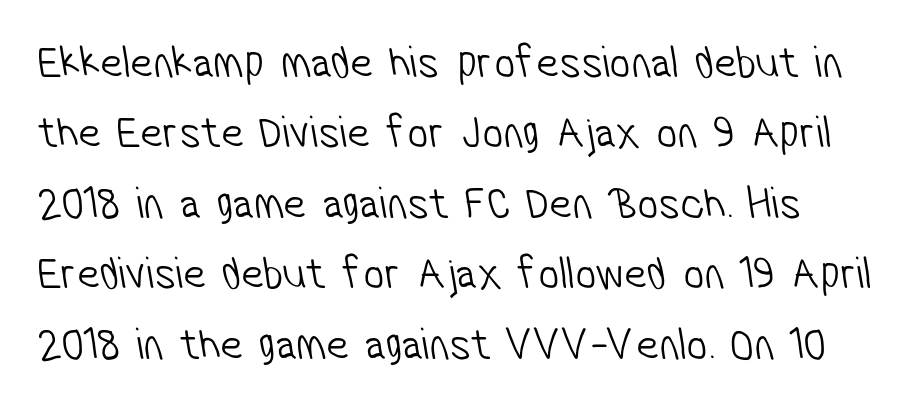
The image shows 46 px light, condensed sans-serif type; set normal line spacing (1.53x), normal letter spacing, not underlined; low stroke contrast and a medium x-height.
